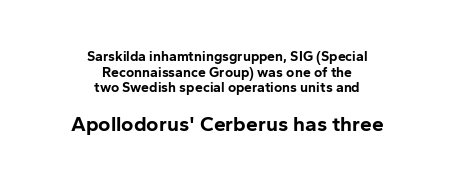
Horizontal alignment here is central, giving a formal, balanced look. Typesetter's note: full bold, strokes at maximum text heaviness. The strip under each line holds only bare page. Leading is clearly below the norm, producing a dense column. Vertical strokes here are truly vertical.
